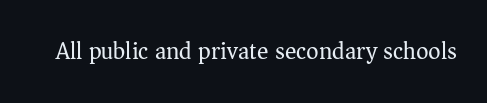
Only glyphs here, with clear space below each row. Notice how the stems are strictly vertical — no italics here. Between one letter and the next there's only the usual sliver of space. Is this a heavy cut? Hardly; it is regular or lighter.
